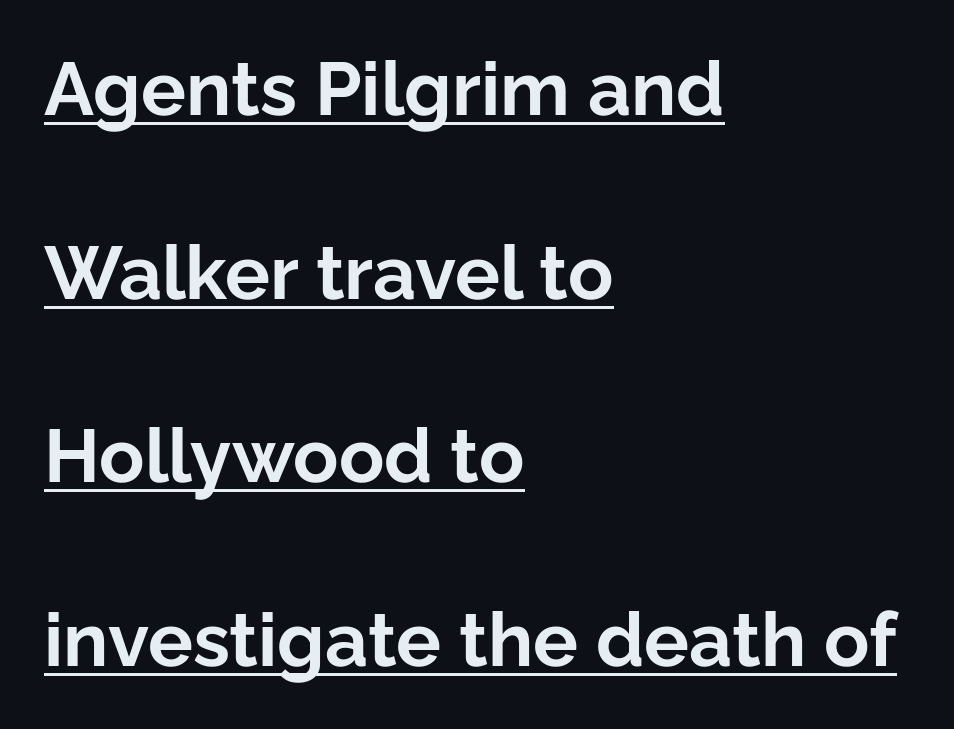
Q: Is the text bold? A: Yes.
Q: Is the text italic (slanted)? A: No, it is upright.
Q: Is the typeface a serif or a sans-serif typeface? A: Sans-serif.
Q: Is the text underlined? A: Yes.
Q: How is the paragraph aligned? A: Left-aligned.
Q: Is the spacing between letters normal or unusually wide? A: Normal.
Q: Is the spacing between lines tight, normal or loose? A: Loose.
Q: Width (condensed, normal, or wide)? A: Normal.
Q: Stroke contrast? A: Low.
Q: x-height? A: Medium.
Q: Monospaced? A: No.
